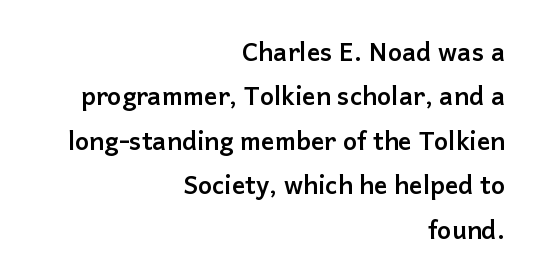
The image shows 25 px bold type, upright; set right-aligned, line spacing 1.78x, normal letter spacing, not underlined.
